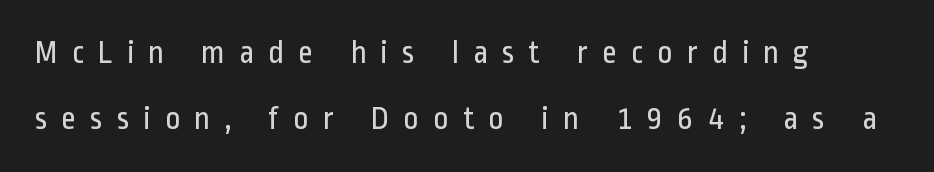
Q: Is the text bold? A: No.
Q: Is the text italic (slanted)? A: No, it is upright.
Q: Is the typeface a serif or a sans-serif typeface? A: Sans-serif.
Q: Is the text underlined? A: No.
Q: How is the paragraph aligned? A: Left-aligned.
Q: Is the spacing between letters normal or unusually wide? A: Unusually wide.
Q: Is the spacing between lines tight, normal or loose? A: Loose.
Q: Width (condensed, normal, or wide)? A: Condensed.
Q: Stroke contrast? A: Low.
Q: x-height? A: Medium.
Q: Monospaced? A: No.
